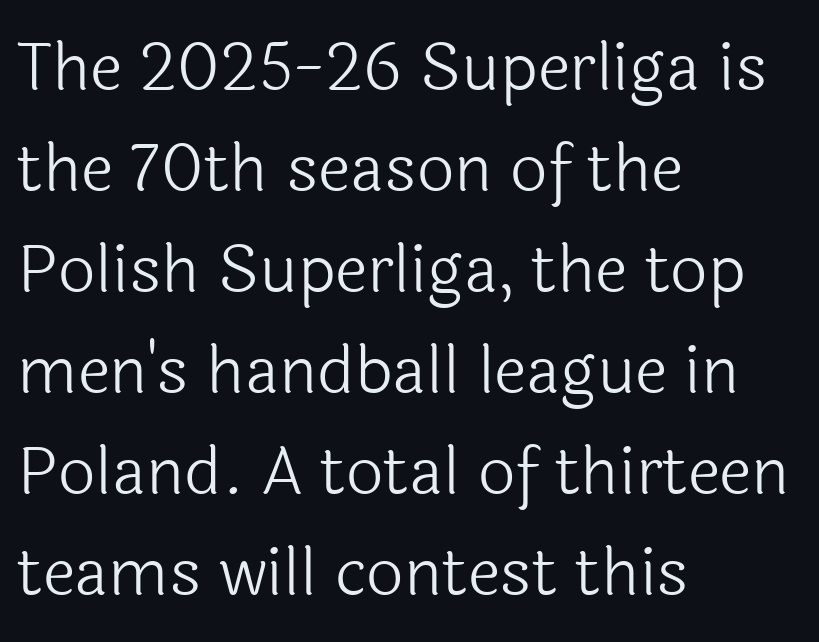
Q: Is the text bold? A: No.
Q: Is the text italic (slanted)? A: No, it is upright.
Q: Is the typeface a serif or a sans-serif typeface? A: Sans-serif.
Q: Is the text underlined? A: No.
Q: How is the paragraph aligned? A: Left-aligned.
Q: Is the spacing between letters normal or unusually wide? A: Normal.
Q: Is the spacing between lines tight, normal or loose? A: Normal.
Q: Width (condensed, normal, or wide)? A: Normal.
Q: x-height? A: Medium.
Q: Monospaced? A: No.
